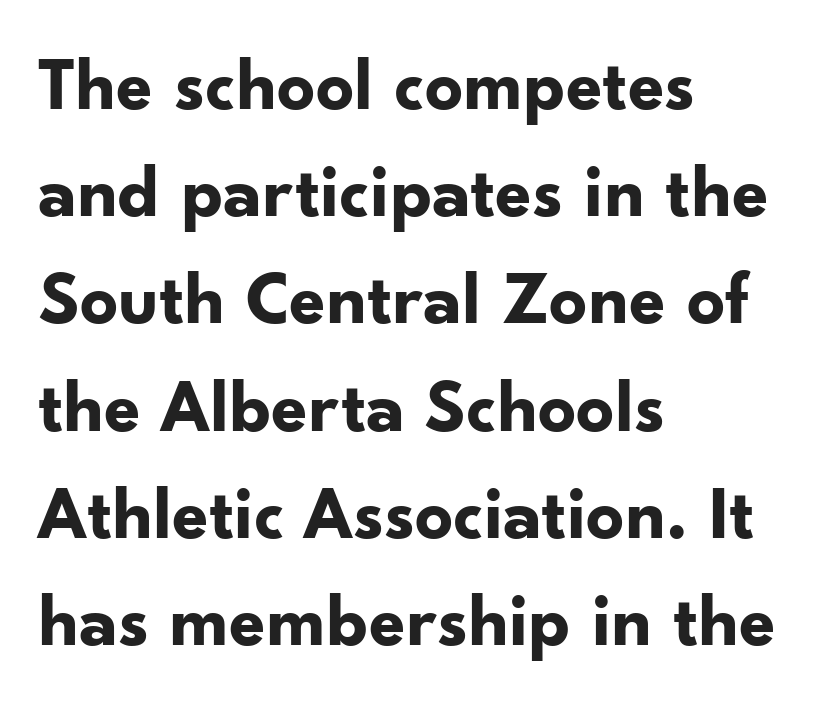
{"serif": "no", "italic": "no", "bold": "yes", "weight": "bold", "width": "normal", "stroke_contrast": "low", "x_height": "small", "monospaced": "no", "underline": "no", "align": "left", "line_spacing": "normal", "line_spacing_ratio": 1.43, "letter_spacing": "normal", "letter_spacing_em": 0.0, "glyph_px": 75}
